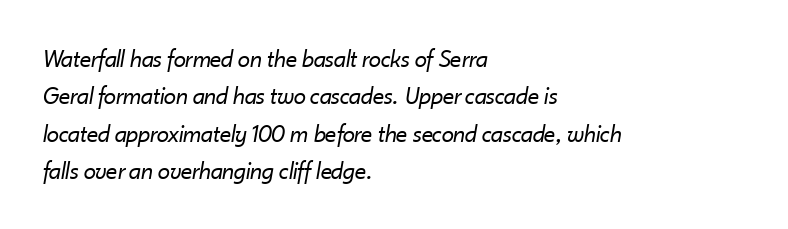
{"italic": "yes", "lean": "right", "slant_degrees": 10, "bold": "no", "underline": "no", "align": "left", "line_spacing": "normal", "line_spacing_ratio": 1.5, "letter_spacing": "normal", "letter_spacing_em": 0.0, "glyph_px": 25}
